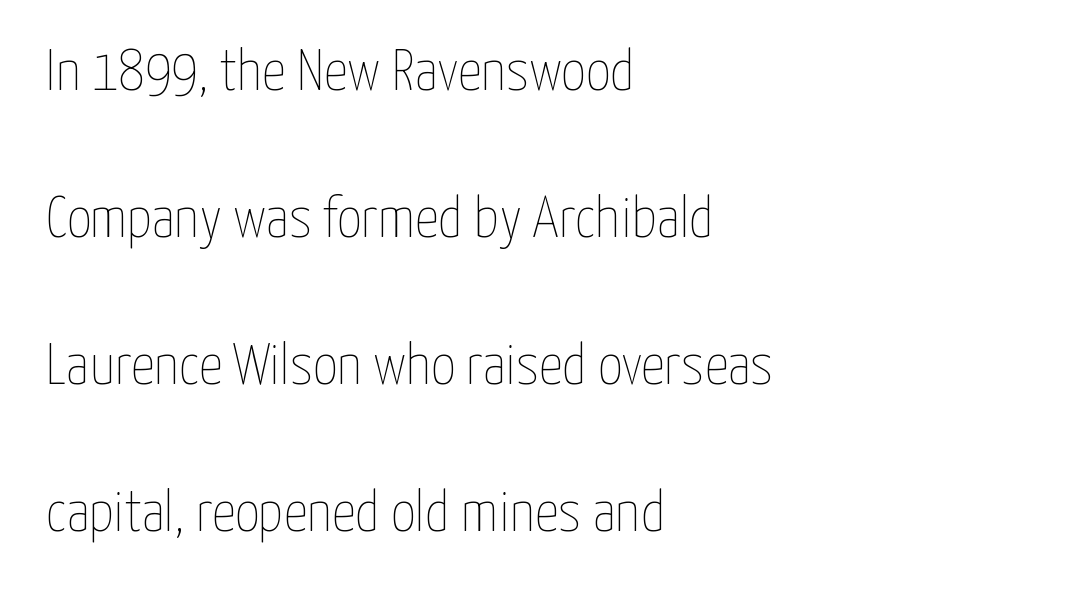
The image shows 59 px thin, condensed type, upright; set left-aligned, loose line spacing (2.49x), normal letter spacing, not underlined; low stroke contrast and a medium x-height.
